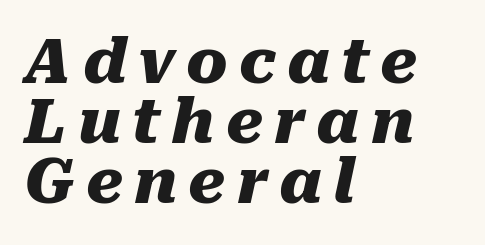
The image shows 62 px heavy type, italic (leaning right); set left-aligned, tight line spacing (0.97x), not underlined; medium stroke contrast and a medium x-height.
